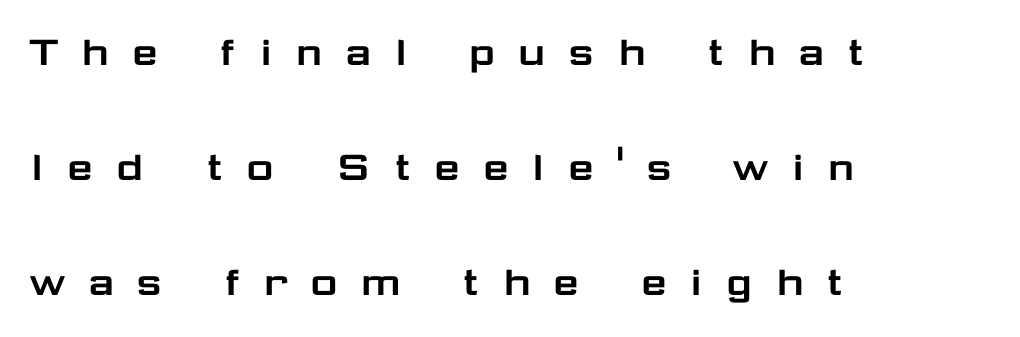
The image shows 47 px wide sans-serif type, upright; set left-aligned, loose line spacing (2.45x), unusually wide letter spacing (+0.44 em), not underlined; low stroke contrast and a medium x-height.
